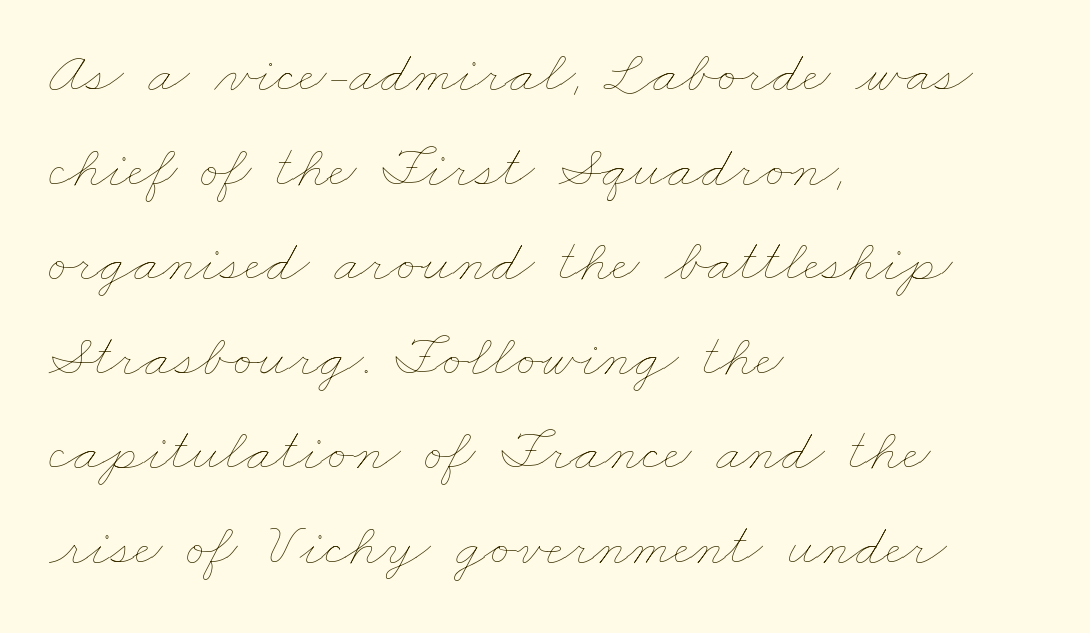
Any mark beneath the type? The region is blank. Inter-character spacing is left at the font's built-in metrics. If you measured baseline to baseline, you'd find a middling distance. Heft: none added — not bold. This sample has the flowing, uneven cadence of proportional lettering.
